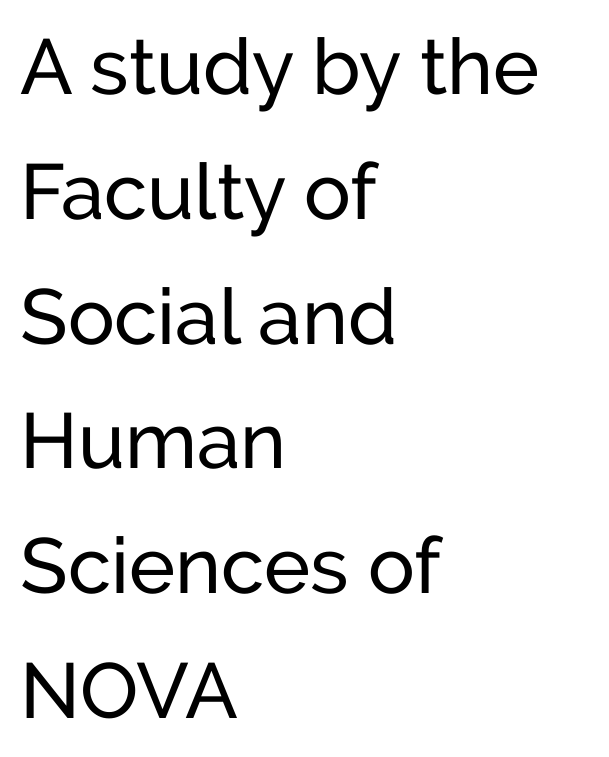
Q: Is the text italic (slanted)? A: No, it is upright.
Q: Is the typeface a serif or a sans-serif typeface? A: Sans-serif.
Q: Is the text underlined? A: No.
Q: How is the paragraph aligned? A: Left-aligned.
Q: Is the spacing between letters normal or unusually wide? A: Normal.
Q: Is the spacing between lines tight, normal or loose? A: Normal.
Q: Width (condensed, normal, or wide)? A: Normal.
Q: Stroke contrast? A: Low.
Q: x-height? A: Medium.
Q: Monospaced? A: No.
